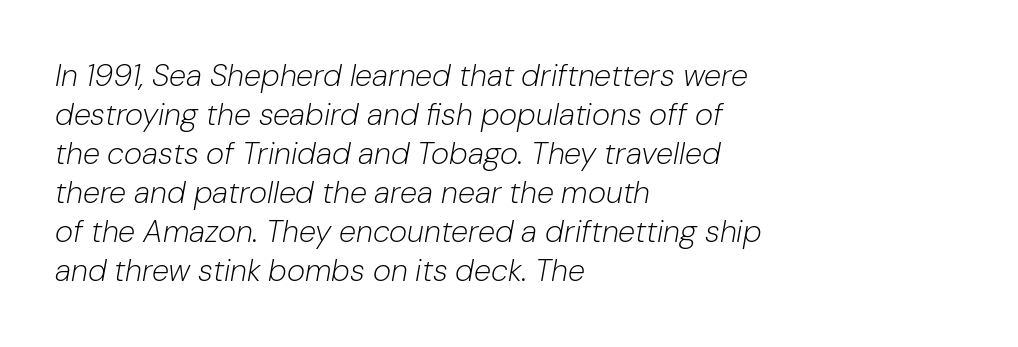
{"italic": "yes", "lean": "right", "slant_degrees": 10, "bold": "no", "weight": "light", "width": "normal", "stroke_contrast": "low", "x_height": "medium", "monospaced": "no", "underline": "no", "align": "left", "line_spacing": "normal", "line_spacing_ratio": 1.26, "letter_spacing": "normal", "letter_spacing_em": 0.0, "glyph_px": 31}
